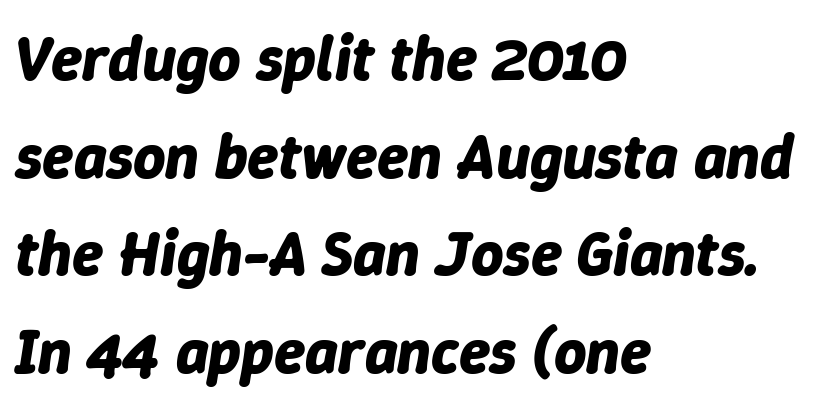
{"italic": "yes", "lean": "right", "slant_degrees": 9, "bold": "yes", "weight": "bold", "width": "normal", "stroke_contrast": "low", "x_height": "medium", "monospaced": "no", "underline": "no", "align": "left", "line_spacing": "normal", "line_spacing_ratio": 1.55, "letter_spacing": "normal", "letter_spacing_em": 0.0, "glyph_px": 63}
